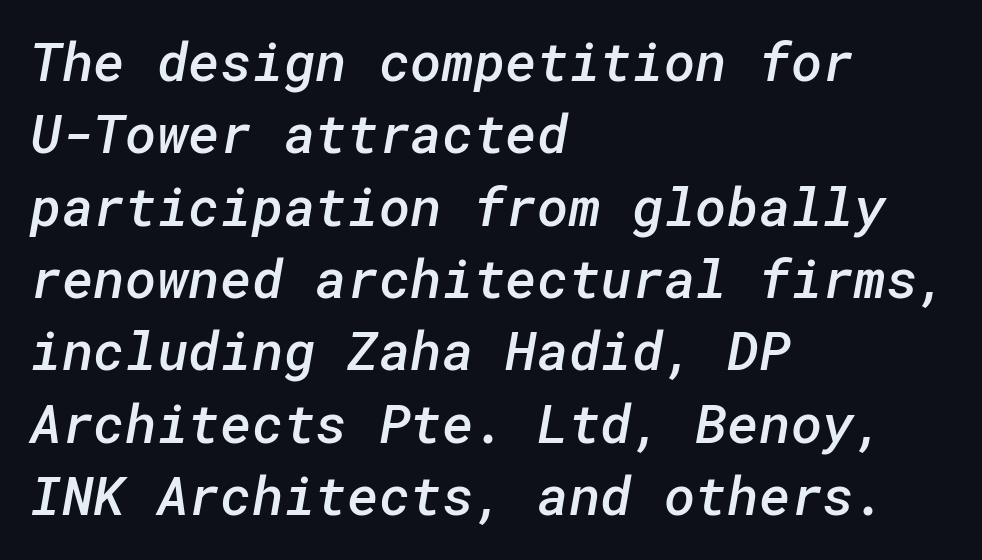
Q: Is the text bold? A: Semi-bold.
Q: Is the typeface a serif or a sans-serif typeface? A: Sans-serif.
Q: Is the text underlined? A: No.
Q: How is the paragraph aligned? A: Left-aligned.
Q: Is the spacing between letters normal or unusually wide? A: Normal.
Q: Is the spacing between lines tight, normal or loose? A: Normal.
Q: Width (condensed, normal, or wide)? A: Normal.
Q: Stroke contrast? A: Low.
Q: x-height? A: Medium.
